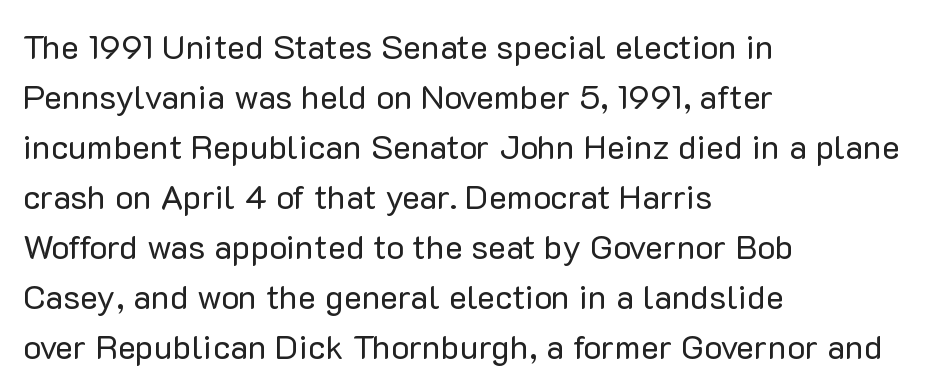
{"serif": "no", "italic": "no", "bold": "no", "weight": "regular", "width": "normal", "stroke_contrast": "low", "x_height": "medium", "monospaced": "no", "underline": "no", "align": "left", "line_spacing": "normal", "line_spacing_ratio": 1.47, "letter_spacing": "normal", "letter_spacing_em": 0.0, "glyph_px": 34}
